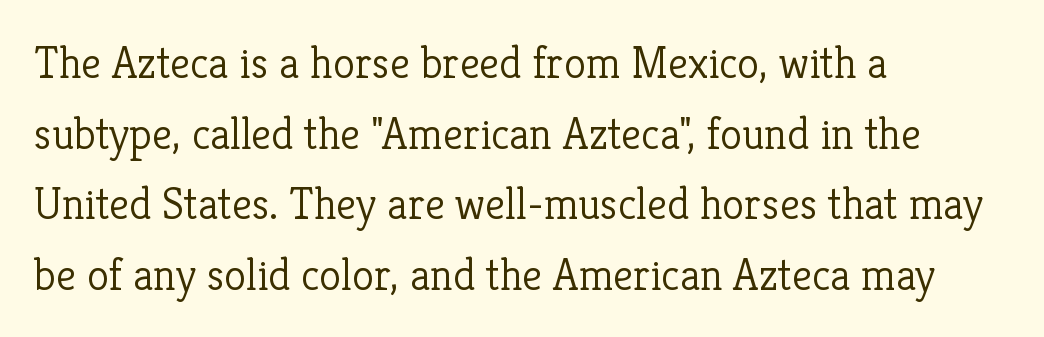
{"serif": "yes", "italic": "no", "bold": "no", "weight": "light", "width": "normal", "stroke_contrast": "low", "x_height": "medium", "monospaced": "no", "underline": "no", "align": "left", "line_spacing": "normal", "line_spacing_ratio": 1.57, "letter_spacing": "normal", "letter_spacing_em": 0.0, "glyph_px": 45}
